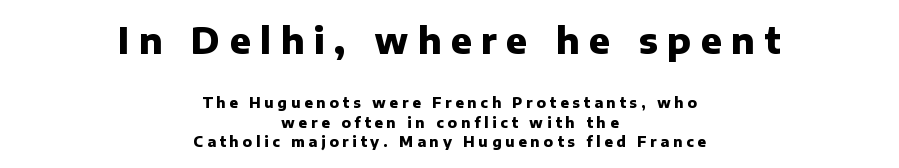
The rows are spaced the way most documents space them. The axis of the letterforms is exactly vertical. Two sizes are in play, and the larger belongs to the first block. Words appear elongated and porous because spacing is wide. The strip under each line holds only bare page.
